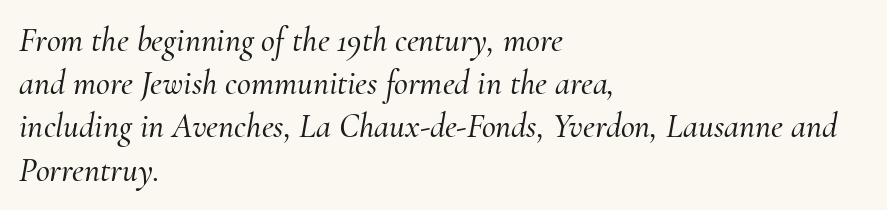
Q: Is the text italic (slanted)? A: Yes, it leans right by about 10 degrees.
Q: Is the typeface a serif or a sans-serif typeface? A: Serif.
Q: Is the text underlined? A: No.
Q: How is the paragraph aligned? A: Left-aligned.
Q: Is the spacing between letters normal or unusually wide? A: Normal.
Q: Is the spacing between lines tight, normal or loose? A: Normal.
Q: Width (condensed, normal, or wide)? A: Normal.
Q: Stroke contrast? A: Medium.
Q: x-height? A: Small.
Q: Monospaced? A: No.
